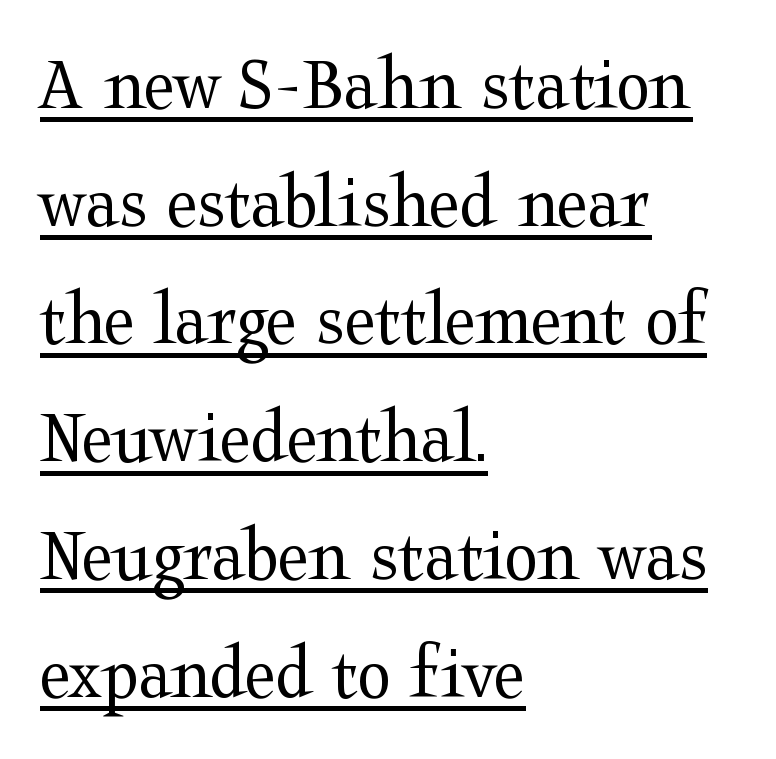
Evenly set lines give the paragraph a standard silhouette. The specimen reads as upright at a glance. Caption: lettering with a line underneath. Note: serifs present on the glyphs. Think of a printed novel: that variable character pitch is what you see here.
